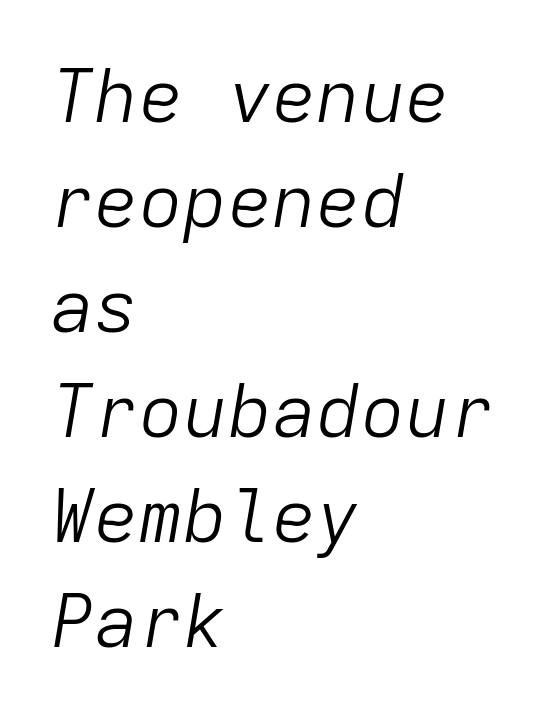
Q: Is the text bold? A: No.
Q: Is the text italic (slanted)? A: Yes, it leans right by about 9 degrees.
Q: Is the text underlined? A: No.
Q: How is the paragraph aligned? A: Left-aligned.
Q: Is the spacing between letters normal or unusually wide? A: Normal.
Q: Is the spacing between lines tight, normal or loose? A: Normal.
Q: Width (condensed, normal, or wide)? A: Normal.
Q: Stroke contrast? A: Low.
Q: x-height? A: Medium.
Q: Monospaced? A: Yes.
